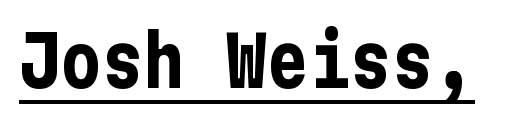
{"serif": "no", "italic": "no", "bold": "yes", "weight": "bold", "width": "condensed", "stroke_contrast": "low", "x_height": "medium", "underline": "yes", "letter_spacing": "normal", "letter_spacing_em": 0.0, "glyph_px": 69}
